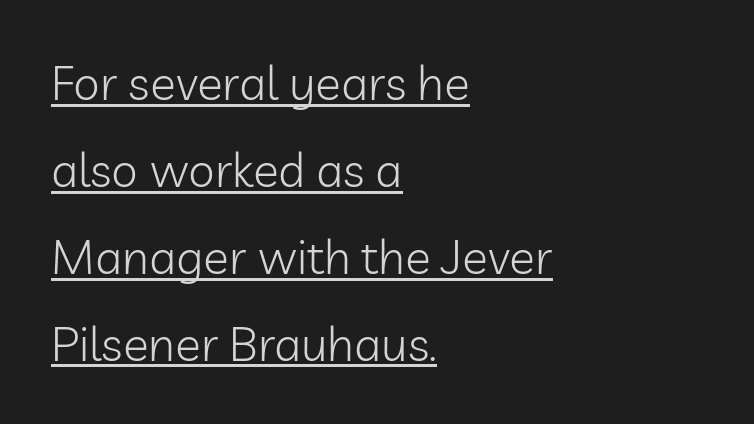
{"serif": "no", "italic": "no", "bold": "no", "weight": "light", "width": "normal", "stroke_contrast": "low", "x_height": "medium", "monospaced": "no", "underline": "yes", "align": "left", "line_spacing_ratio": 1.81, "letter_spacing": "normal", "letter_spacing_em": 0.0, "glyph_px": 48}
